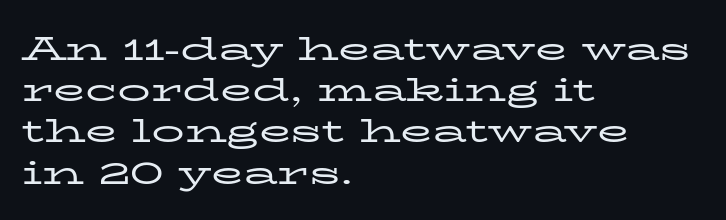
{"serif": "yes", "italic": "no", "bold": "no", "weight": "regular", "width": "wide", "stroke_contrast": "low", "x_height": "medium", "monospaced": "no", "underline": "no", "align": "left", "line_spacing": "normal", "line_spacing_ratio": 1.25, "letter_spacing": "normal", "letter_spacing_em": 0.0, "glyph_px": 33}
